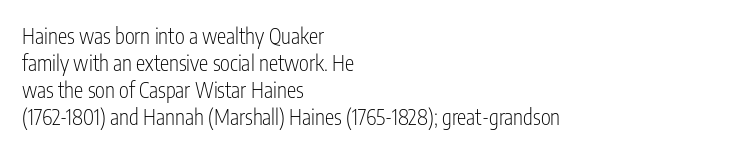
These lines keep a tight, regular rhythm from letter to letter. The rows are spaced the way most documents space them. Nothing heavy about these letters — not bold at all. A roman cut, with each character standing at attention. Check under the words: just untouched page. All the whitespace from short lines collects on the right.
